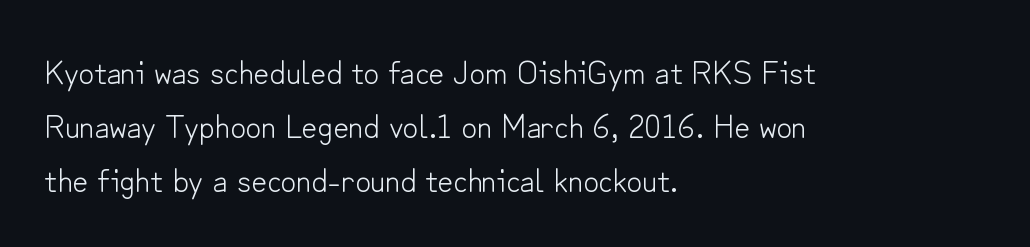
Q: Is the text bold? A: No.
Q: Is the text italic (slanted)? A: No, it is upright.
Q: Is the typeface a serif or a sans-serif typeface? A: Sans-serif.
Q: Is the text underlined? A: No.
Q: How is the paragraph aligned? A: Left-aligned.
Q: Is the spacing between letters normal or unusually wide? A: Normal.
Q: Is the spacing between lines tight, normal or loose? A: Normal.
Q: Width (condensed, normal, or wide)? A: Normal.
Q: Stroke contrast? A: Low.
Q: x-height? A: Small.
Q: Monospaced? A: No.
